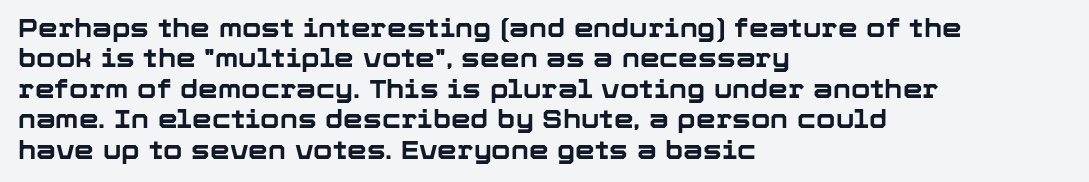
Q: Is the text bold? A: Yes.
Q: Is the text italic (slanted)? A: No, it is upright.
Q: Is the text underlined? A: No.
Q: How is the paragraph aligned? A: Left-aligned.
Q: Is the spacing between letters normal or unusually wide? A: Normal.
